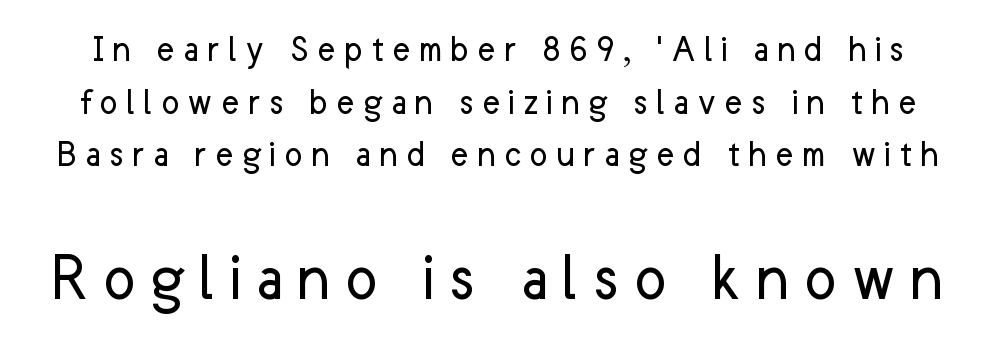
The image shows 69 px regular-weight sans-serif type, upright; set normal line spacing (1.35x), unusually wide letter spacing (+0.2 em), not underlined; the second (bottom) block is 1.77x larger; low stroke contrast and a medium x-height.
